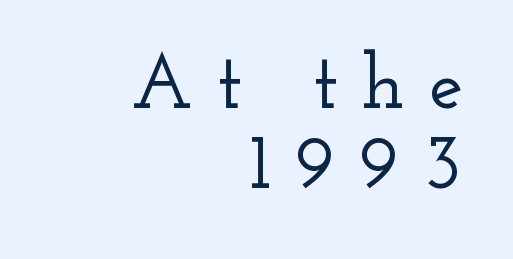
{"serif": "yes", "italic": "no", "width": "wide", "stroke_contrast": "low", "x_height": "small", "monospaced": "no", "underline": "no", "align": "right", "line_spacing": "tight", "line_spacing_ratio": 1.04, "letter_spacing": "wide", "letter_spacing_em": 0.31, "glyph_px": 77}
